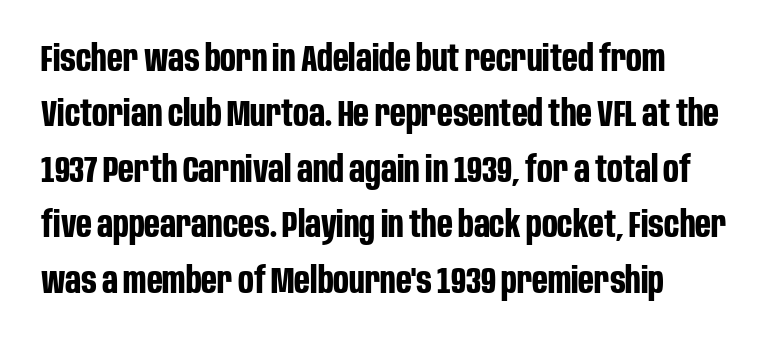
{"serif": "no", "italic": "no", "bold": "yes", "weight": "bold", "width": "condensed", "stroke_contrast": "low", "x_height": "large", "monospaced": "no", "underline": "no", "align": "left", "line_spacing": "normal", "line_spacing_ratio": 1.5, "letter_spacing": "normal", "letter_spacing_em": 0.0, "glyph_px": 37}
